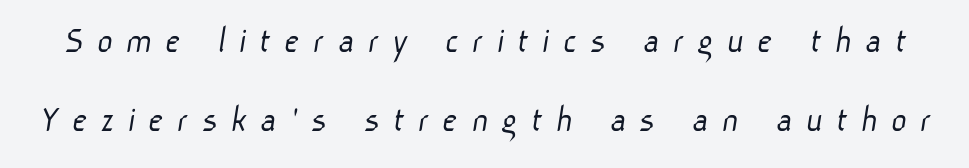
Think standard paragraph weight, or any step lighter than that. Think of a printed novel: that variable character pitch is what you see here. Descender tails drop into unmarked territory. Letter spacing: wide.
